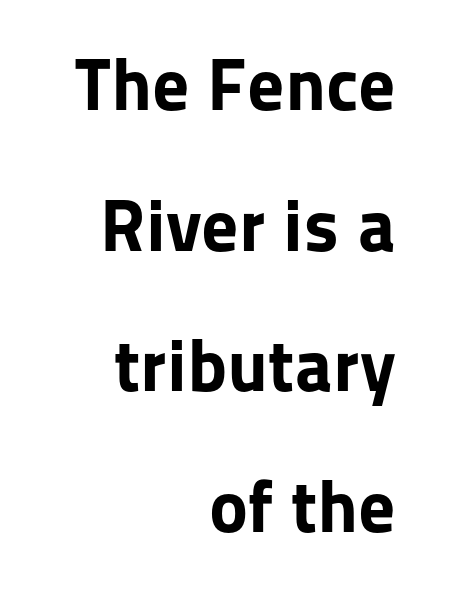
Q: Is the text bold? A: Yes.
Q: Is the text italic (slanted)? A: No, it is upright.
Q: Is the typeface a serif or a sans-serif typeface? A: Sans-serif.
Q: Is the text underlined? A: No.
Q: How is the paragraph aligned? A: Right-aligned.
Q: Is the spacing between letters normal or unusually wide? A: Normal.
Q: Is the spacing between lines tight, normal or loose? A: Loose.
Q: Width (condensed, normal, or wide)? A: Normal.
Q: Stroke contrast? A: Low.
Q: x-height? A: Medium.
Q: Monospaced? A: No.
